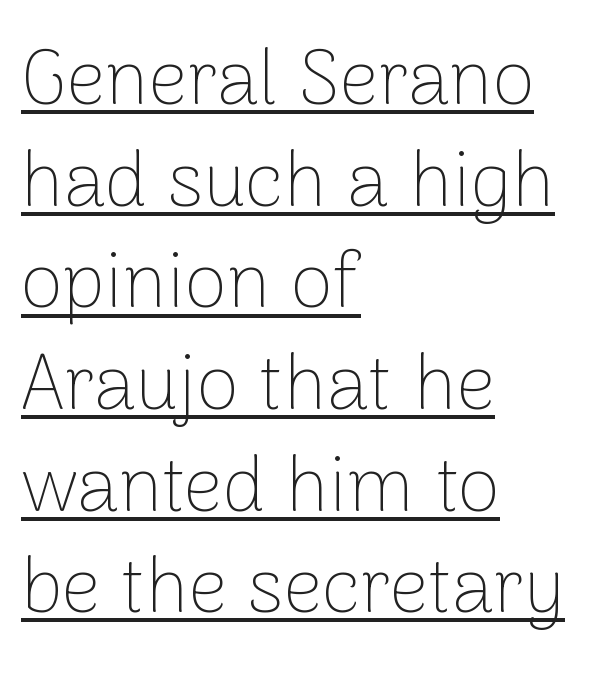
The image shows 77 px thin sans-serif type, upright; set left-aligned, normal line spacing (1.32x), normal letter spacing, underlined; low stroke contrast and a medium x-height.
